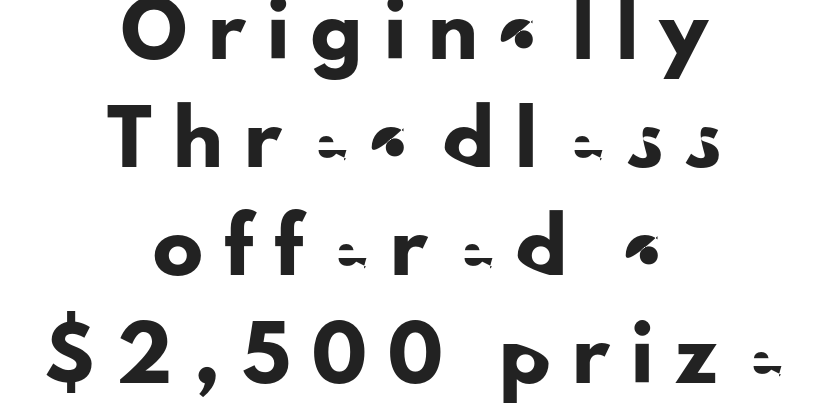
The image shows 50 px sans-serif type, upright; set centered, loose line spacing (2.16x), unusually wide letter spacing (+0.43 em), not underlined; low stroke contrast and a small x-height.
